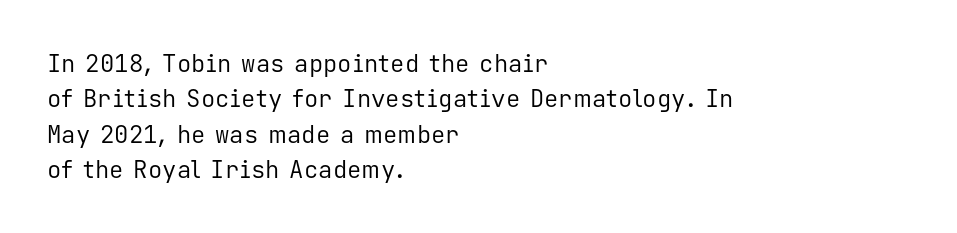
Q: Is the text bold? A: No.
Q: Is the text italic (slanted)? A: No, it is upright.
Q: Is the text underlined? A: No.
Q: How is the paragraph aligned? A: Left-aligned.
Q: Is the spacing between letters normal or unusually wide? A: Normal.
Q: Is the spacing between lines tight, normal or loose? A: Normal.
